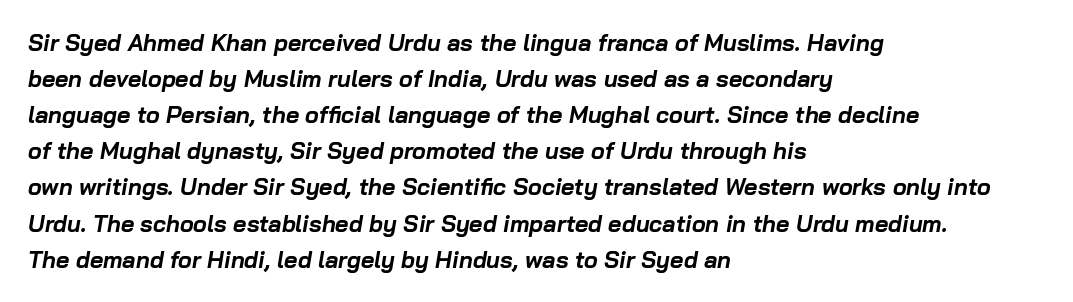
The text block is weighted toward the left margin, trailing off unevenly rightward. Strokes here are thick enough to call this a true bold. Words appear dense and cohesive because spacing is normal. Posture: slanted.
